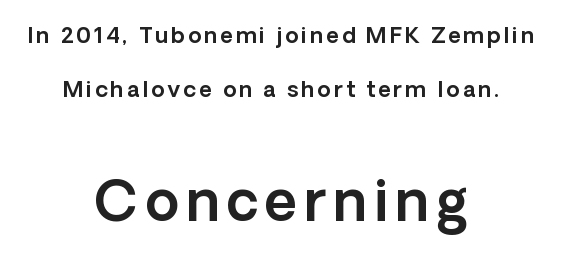
The image shows 55 px sans-serif type, upright; set centered, loose line spacing (2.47x), not underlined; the second (bottom) block is 2.5x larger; a medium x-height.
